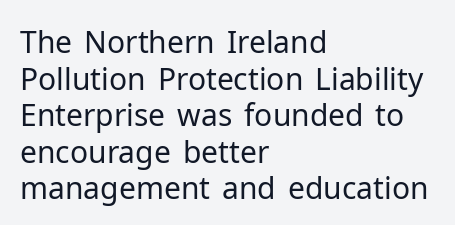
Q: Is the text bold? A: No.
Q: Is the text italic (slanted)? A: No, it is upright.
Q: Is the typeface a serif or a sans-serif typeface? A: Sans-serif.
Q: Is the text underlined? A: No.
Q: How is the paragraph aligned? A: Left-aligned.
Q: Is the spacing between letters normal or unusually wide? A: Normal.
Q: Width (condensed, normal, or wide)? A: Normal.
Q: Stroke contrast? A: Low.
Q: x-height? A: Medium.
Q: Monospaced? A: No.
